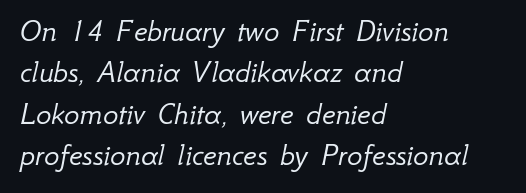
{"italic": "yes", "lean": "right", "slant_degrees": 12, "bold": "no", "weight": "light", "width": "normal", "stroke_contrast": "low", "x_height": "small", "monospaced": "no", "underline": "no", "align": "left", "line_spacing": "normal", "line_spacing_ratio": 1.29, "letter_spacing": "normal", "letter_spacing_em": 0.0, "glyph_px": 32}
